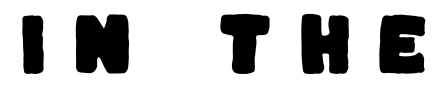
Look at the bottom of the vertical strokes: they stop flat, with no serifs. This sample uses expanded letter spacing, leaving extra air between glyphs. The passage shown is not underscored anywhere. Note the varied advance widths — an 'i' is clearly narrower than an 'm'.
